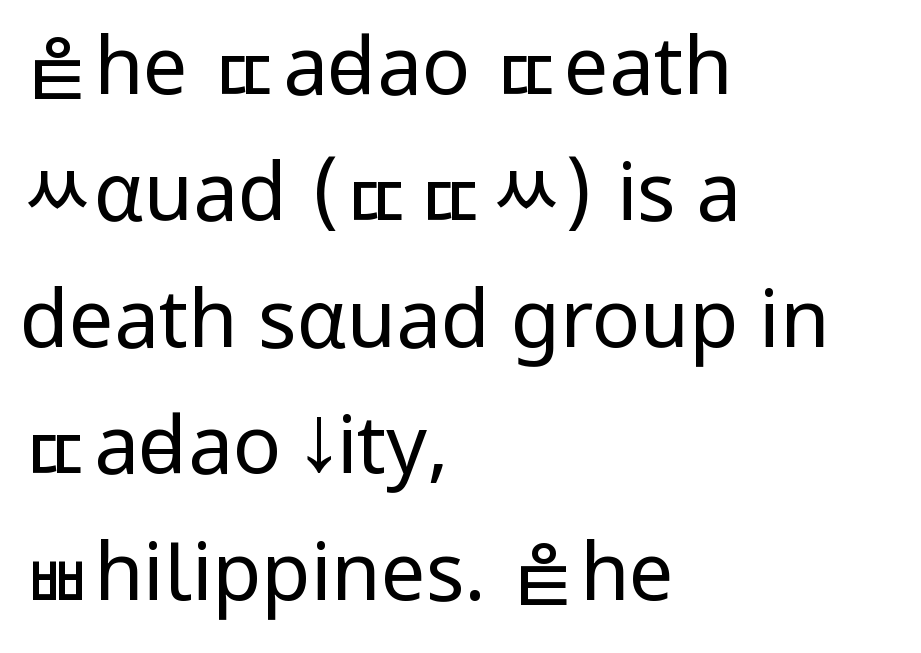
{"serif": "no", "italic": "no", "bold": "no", "weight": "regular", "width": "condensed", "stroke_contrast": "low", "x_height": "large", "monospaced": "no", "underline": "no", "align": "left", "line_spacing": "normal", "line_spacing_ratio": 1.58, "letter_spacing": "normal", "letter_spacing_em": 0.0, "glyph_px": 80}
